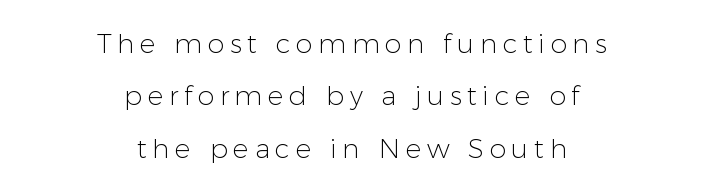
Typeset on center — no edge is straight. The leading is generous, giving the passage an open texture. No letter is thick-stroked: the sample isn't bold. Caption: expanded tracking, letters set apart. Rendered with straight, roman letterforms.
